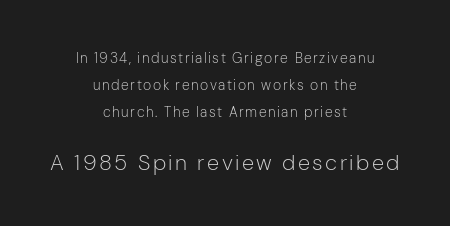
{"italic": "no", "bold": "no", "underline": "no", "align": "center", "line_spacing": "loose", "line_spacing_ratio": 1.93, "larger_block": "second", "size_ratio": 1.57, "glyph_px": 22}
